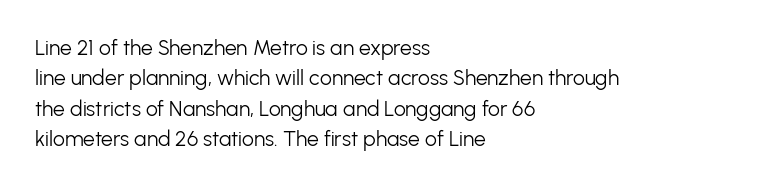
Letter spacing: default. Ink coverage per letter is moderate at most. The rag falls on the right side of this text block. Descenders are the only things crossing below the line. This block has exactly the height ordinary leading produces. This is the regular roman posture of the typeface.
